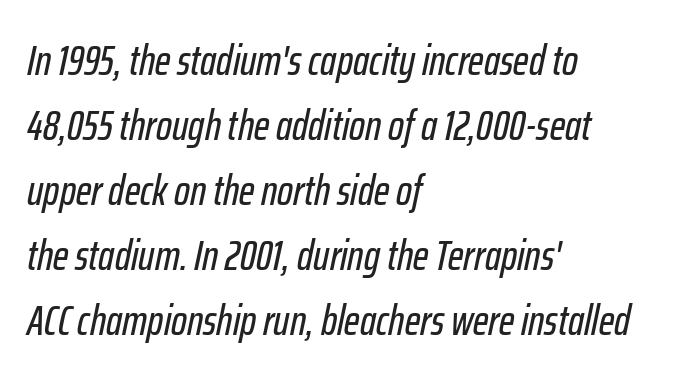
The image shows 42 px condensed type, italic (leaning right); set left-aligned, normal line spacing (1.55x), normal letter spacing, not underlined; low stroke contrast and a medium x-height.
